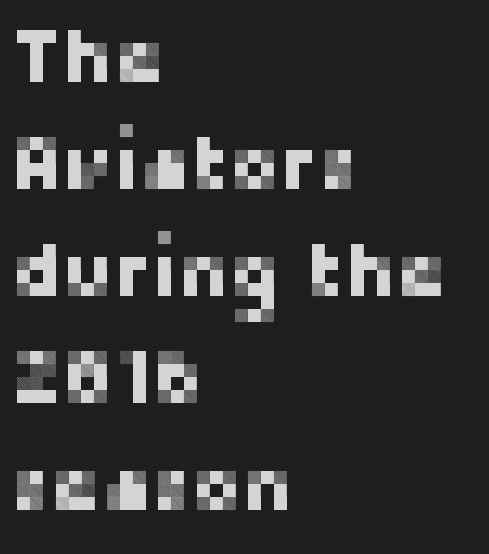
Q: Is the text italic (slanted)? A: No, it is upright.
Q: Is the typeface a serif or a sans-serif typeface? A: Sans-serif.
Q: Is the text underlined? A: No.
Q: How is the paragraph aligned? A: Left-aligned.
Q: Is the spacing between letters normal or unusually wide? A: Normal.
Q: Is the spacing between lines tight, normal or loose? A: Normal.
Q: Width (condensed, normal, or wide)? A: Normal.
Q: Stroke contrast? A: Low.
Q: x-height? A: Medium.
Q: Monospaced? A: No.
